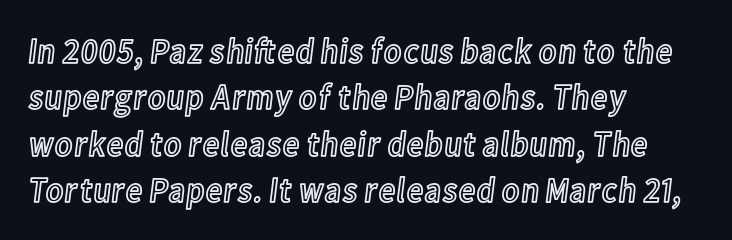
Q: Is the text italic (slanted)? A: Yes.
Q: Is the text underlined? A: No.
Q: How is the paragraph aligned? A: Left-aligned.
Q: Is the spacing between letters normal or unusually wide? A: Normal.
Q: Is the spacing between lines tight, normal or loose? A: Normal.
Q: Width (condensed, normal, or wide)? A: Condensed.
Q: x-height? A: Medium.
Q: Monospaced? A: No.
